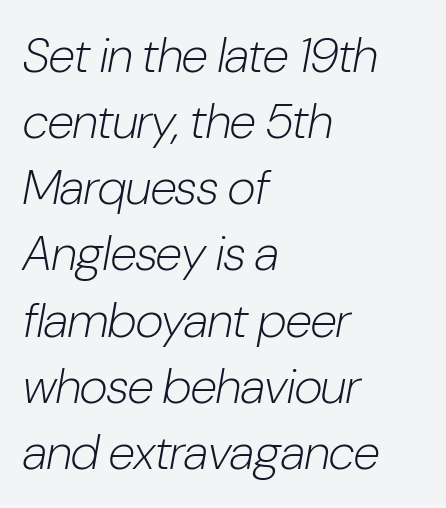
The image shows 49 px light, condensed type, italic (leaning right); set left-aligned, normal line spacing (1.35x), normal letter spacing, not underlined; low stroke contrast and a medium x-height.
